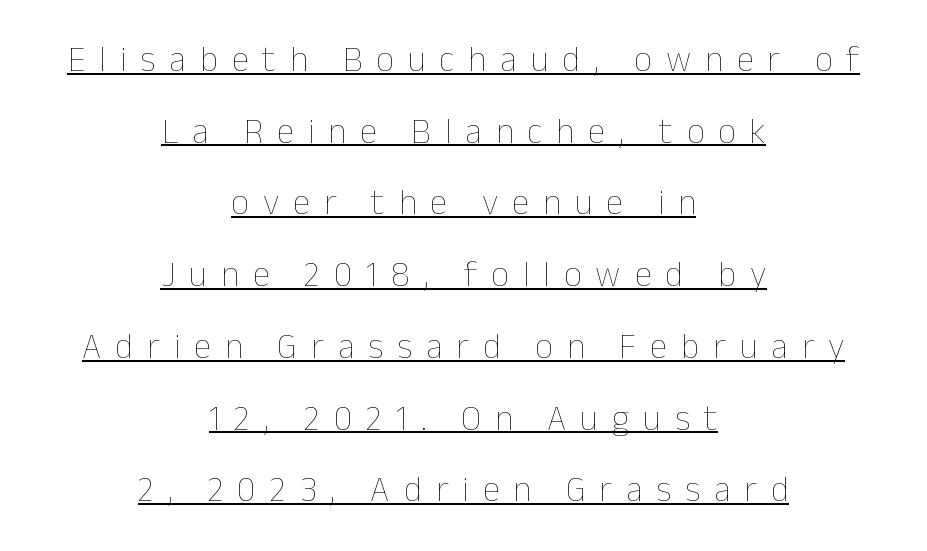
{"italic": "no", "bold": "no", "weight": "thin", "width": "normal", "stroke_contrast": "low", "x_height": "medium", "monospaced": "no", "underline": "yes", "align": "center", "line_spacing": "loose", "line_spacing_ratio": 2.05, "letter_spacing": "wide", "letter_spacing_em": 0.4, "glyph_px": 35}
